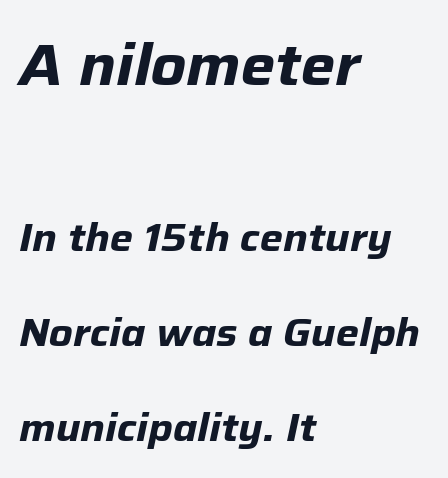
Q: Is the text bold? A: Yes.
Q: Is the text italic (slanted)? A: Yes, it leans right by about 12 degrees.
Q: Is the text underlined? A: No.
Q: How is the paragraph aligned? A: Left-aligned.
Q: Is the spacing between letters normal or unusually wide? A: Normal.
Q: Is the spacing between lines tight, normal or loose? A: Loose.
Q: Which block of text is set in a larger size, the first (top) or the second (bottom)? A: The first (top) one.
Q: Width (condensed, normal, or wide)? A: Normal.
Q: Stroke contrast? A: Low.
Q: x-height? A: Medium.
Q: Monospaced? A: No.
